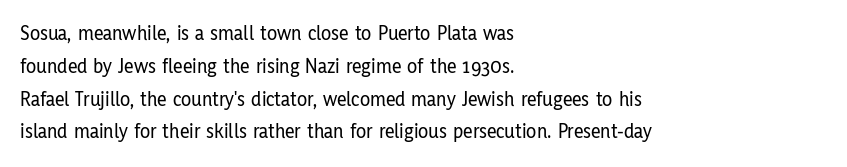
{"italic": "no", "underline": "no", "align": "left", "line_spacing": "normal", "line_spacing_ratio": 1.56, "letter_spacing": "normal", "letter_spacing_em": 0.0, "glyph_px": 21}
